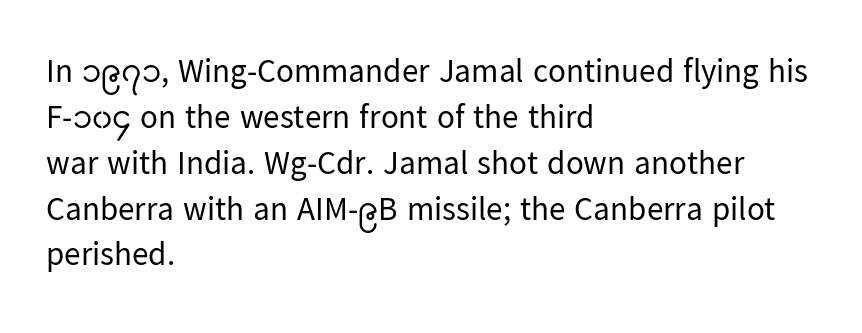
Q: Is the text bold? A: No.
Q: Is the text italic (slanted)? A: No, it is upright.
Q: Is the typeface a serif or a sans-serif typeface? A: Sans-serif.
Q: Is the text underlined? A: No.
Q: How is the paragraph aligned? A: Left-aligned.
Q: Is the spacing between letters normal or unusually wide? A: Normal.
Q: Is the spacing between lines tight, normal or loose? A: Normal.
Q: Width (condensed, normal, or wide)? A: Normal.
Q: Stroke contrast? A: Low.
Q: x-height? A: Medium.
Q: Monospaced? A: No.
